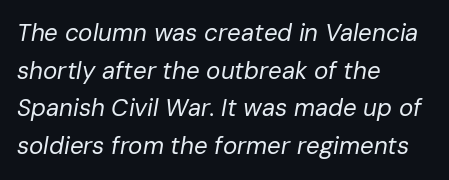
The image shows 24 px text type, italic (leaning right); set left-aligned, normal line spacing (1.57x), normal letter spacing, not underlined.
